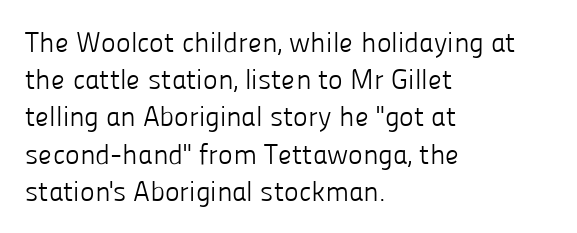
{"serif": "no", "italic": "no", "bold": "no", "weight": "light", "width": "normal", "stroke_contrast": "low", "x_height": "medium", "monospaced": "no", "underline": "no", "align": "left", "line_spacing": "normal", "line_spacing_ratio": 1.33, "letter_spacing": "normal", "letter_spacing_em": 0.0, "glyph_px": 28}
